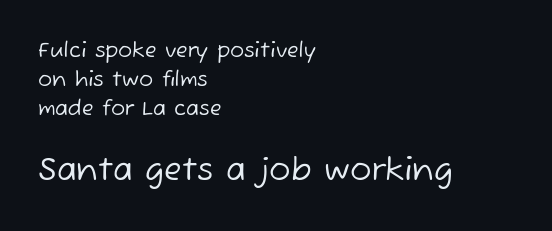
The image shows 32 px regular-weight sans-serif type; set left-aligned, normal line spacing (1.39x), normal letter spacing, not underlined; the second (bottom) block is 1.52x larger; low stroke contrast and a medium x-height.
